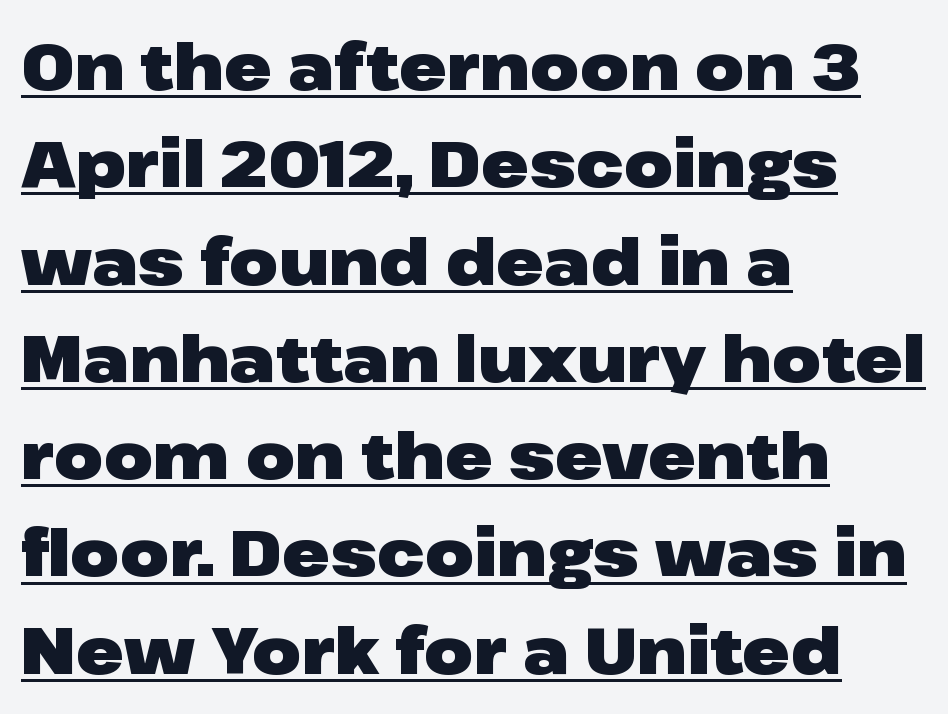
Looks like regular typesetting: each glyph gets only the width it needs. The strokes are fattened all the way to bold. Classification — sans serif. Quick note: not italic, upright. Each word holds together tightly as a unit, with standard inter-letter gaps.
